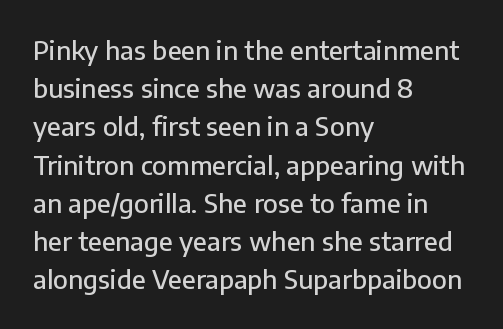
Glance below the letters and you will spot only blank space. Interline gaps are of average width in this sample. The type sits square on the baseline with zero lean. The text block is weighted toward the left margin, trailing off unevenly rightward. These lines keep a tight, regular rhythm from letter to letter.
